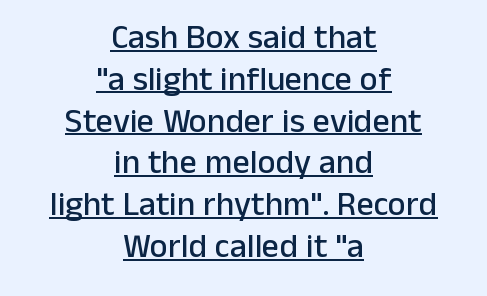
{"serif": "no", "italic": "no", "width": "normal", "stroke_contrast": "low", "x_height": "medium", "monospaced": "no", "underline": "yes", "align": "center", "line_spacing_ratio": 1.23, "letter_spacing": "normal", "letter_spacing_em": 0.0, "glyph_px": 34}
